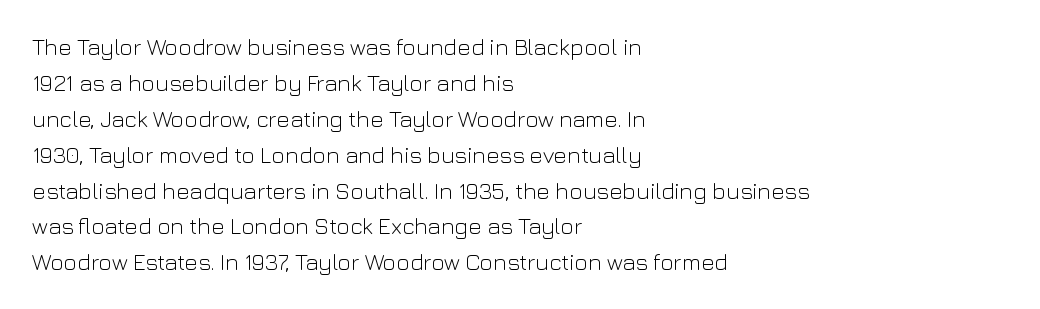
Q: Is the text bold? A: No.
Q: Is the text italic (slanted)? A: No, it is upright.
Q: Is the text underlined? A: No.
Q: How is the paragraph aligned? A: Left-aligned.
Q: Is the spacing between letters normal or unusually wide? A: Normal.
Q: Is the spacing between lines tight, normal or loose? A: Normal.
